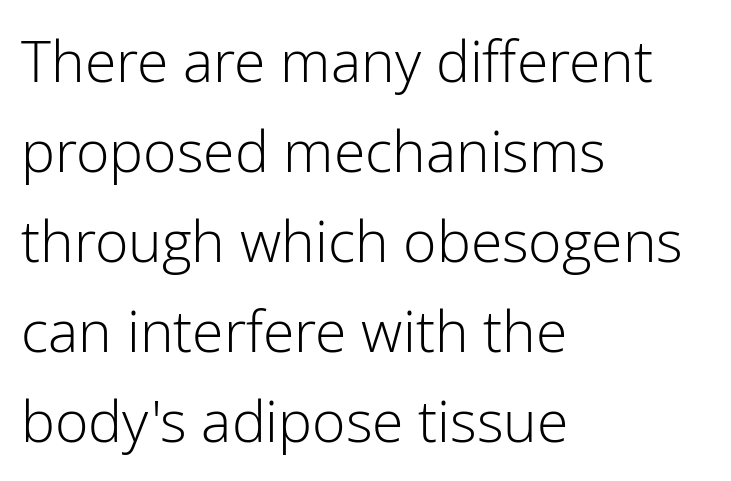
The image shows 57 px light sans-serif type, upright; set left-aligned, normal line spacing (1.58x), normal letter spacing, not underlined; low stroke contrast and a medium x-height.
